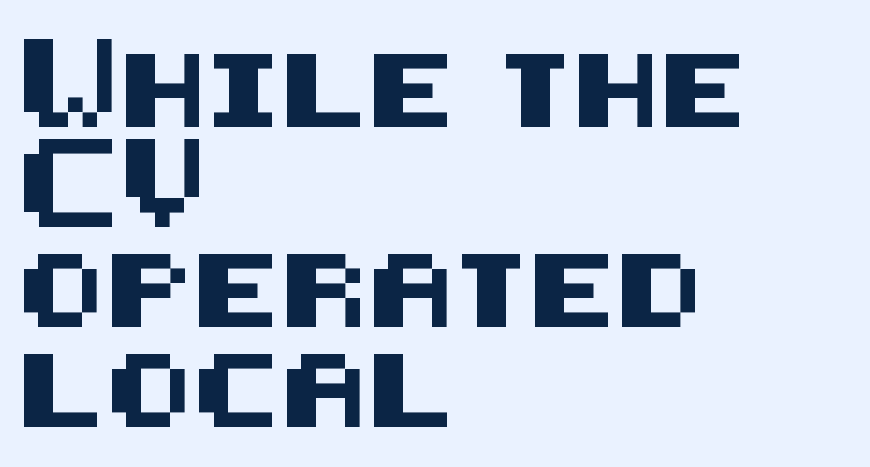
Q: Is the text italic (slanted)? A: No, it is upright.
Q: Is the typeface a serif or a sans-serif typeface? A: Sans-serif.
Q: Is the text underlined? A: No.
Q: How is the paragraph aligned? A: Left-aligned.
Q: Is the spacing between letters normal or unusually wide? A: Normal.
Q: Is the spacing between lines tight, normal or loose? A: Normal.
Q: Width (condensed, normal, or wide)? A: Normal.
Q: Stroke contrast? A: Medium.
Q: x-height? A: Large.
